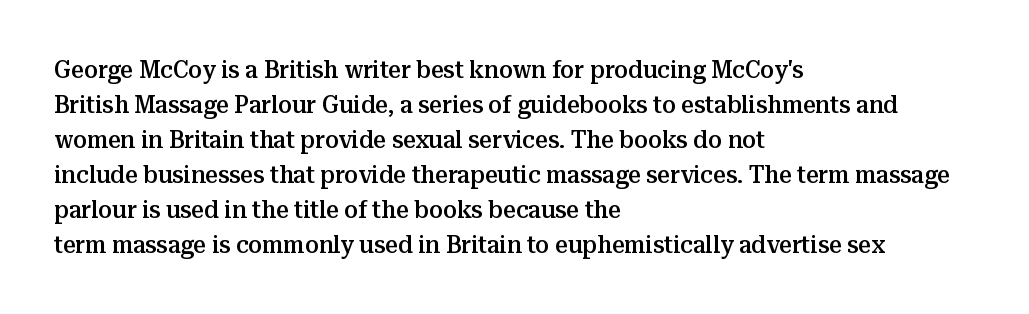
{"italic": "no", "bold": "semi", "underline": "no", "align": "left", "line_spacing": "normal", "line_spacing_ratio": 1.4, "letter_spacing": "normal", "letter_spacing_em": 0.0, "glyph_px": 25}
